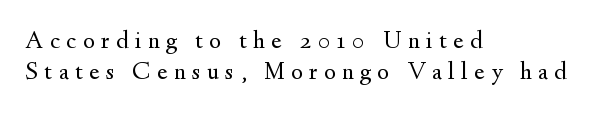
The characters are drawn with everyday or finer stroke widths. Glance below the letters and you will spot only blank space. You could only call the tracking loose — the letters float apart. Notice how the passage keeps a crisp vertical edge on the left only. When letters stand straight like this, we call the style roman or upright.
